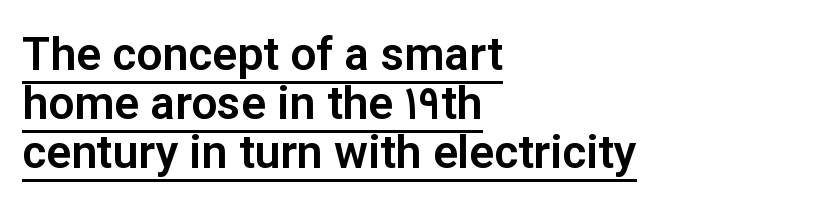
Q: Is the text italic (slanted)? A: No, it is upright.
Q: Is the typeface a serif or a sans-serif typeface? A: Sans-serif.
Q: Is the text underlined? A: Yes.
Q: How is the paragraph aligned? A: Left-aligned.
Q: Is the spacing between letters normal or unusually wide? A: Normal.
Q: Is the spacing between lines tight, normal or loose? A: Tight.
Q: Width (condensed, normal, or wide)? A: Normal.
Q: Stroke contrast? A: Low.
Q: x-height? A: Medium.
Q: Monospaced? A: No.
